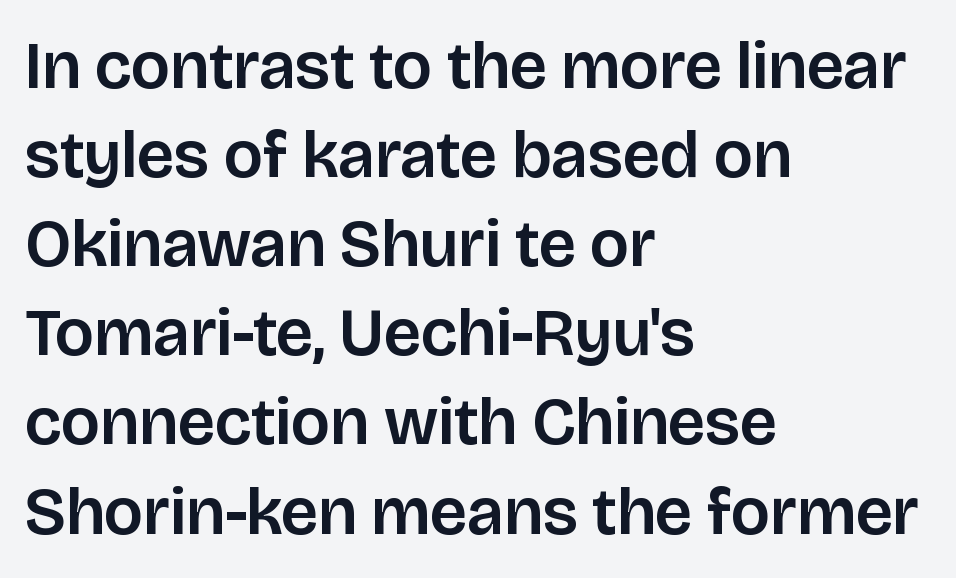
Q: Is the text italic (slanted)? A: No, it is upright.
Q: Is the typeface a serif or a sans-serif typeface? A: Sans-serif.
Q: Is the text underlined? A: No.
Q: How is the paragraph aligned? A: Left-aligned.
Q: Is the spacing between letters normal or unusually wide? A: Normal.
Q: Is the spacing between lines tight, normal or loose? A: Normal.
Q: Width (condensed, normal, or wide)? A: Normal.
Q: Stroke contrast? A: Low.
Q: x-height? A: Large.
Q: Monospaced? A: No.
